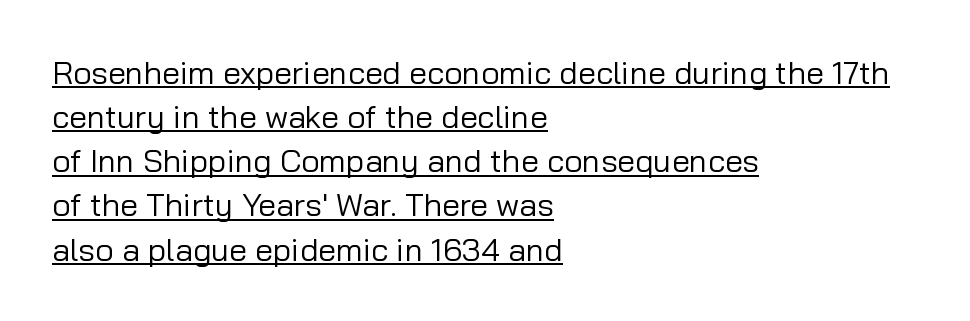
The image shows 32 px regular-weight sans-serif type, upright; set left-aligned, normal line spacing (1.38x), normal letter spacing, underlined; low stroke contrast and a medium x-height.
